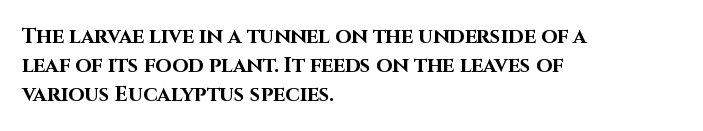
The image shows 21 px bold type, upright; set left-aligned, normal line spacing (1.37x), normal letter spacing, not underlined.
